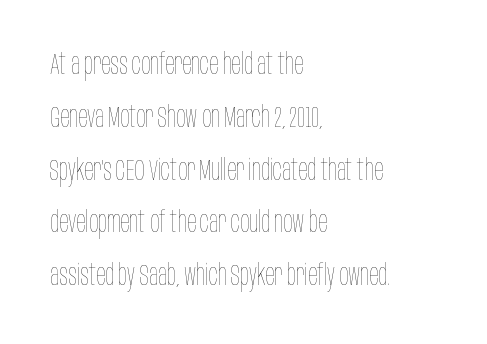
Q: Is the text bold? A: No.
Q: Is the text italic (slanted)? A: No, it is upright.
Q: Is the text underlined? A: No.
Q: How is the paragraph aligned? A: Left-aligned.
Q: Is the spacing between letters normal or unusually wide? A: Normal.
Q: Width (condensed, normal, or wide)? A: Condensed.
Q: Stroke contrast? A: Low.
Q: x-height? A: Large.
Q: Monospaced? A: No.
